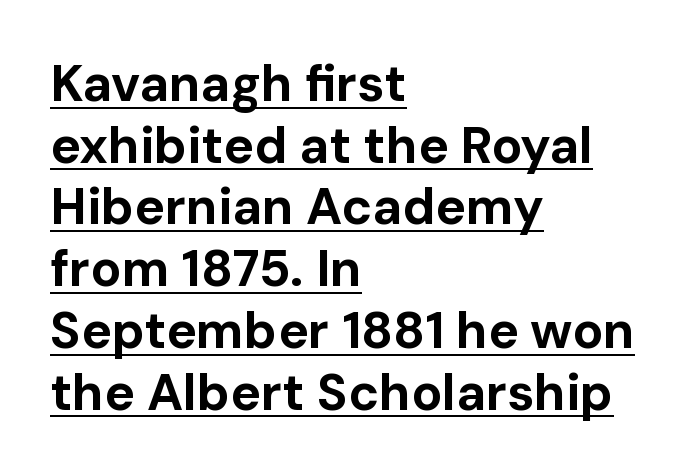
Q: Is the text bold? A: Yes.
Q: Is the text italic (slanted)? A: No, it is upright.
Q: Is the typeface a serif or a sans-serif typeface? A: Sans-serif.
Q: Is the text underlined? A: Yes.
Q: How is the paragraph aligned? A: Left-aligned.
Q: Is the spacing between letters normal or unusually wide? A: Normal.
Q: Width (condensed, normal, or wide)? A: Normal.
Q: Stroke contrast? A: Low.
Q: x-height? A: Medium.
Q: Monospaced? A: No.
